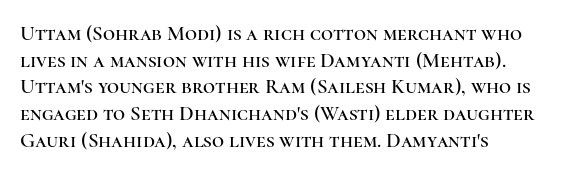
{"italic": "no", "underline": "no", "align": "left", "line_spacing": "normal", "line_spacing_ratio": 1.27, "letter_spacing": "normal", "letter_spacing_em": 0.0, "glyph_px": 21}
